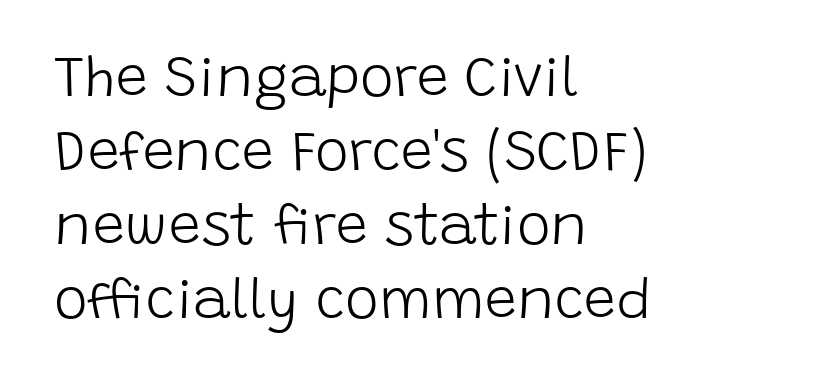
The image shows 57 px light sans-serif type, upright; set left-aligned, normal line spacing (1.3x), normal letter spacing, not underlined; low stroke contrast and a large x-height.
